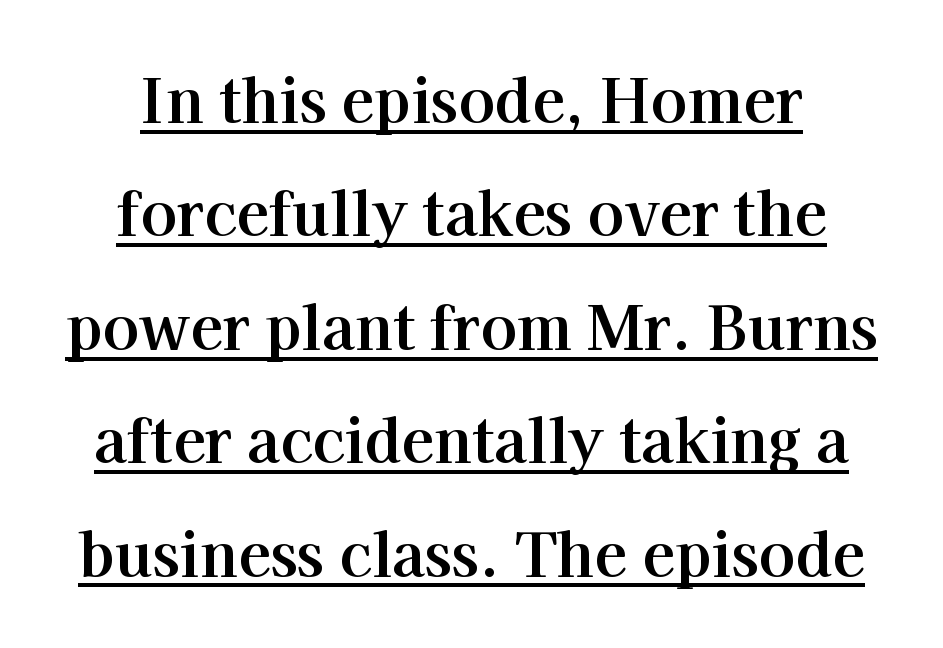
{"serif": "yes", "italic": "no", "bold": "yes", "weight": "bold", "width": "normal", "stroke_contrast": "high", "x_height": "medium", "monospaced": "no", "underline": "yes", "align": "center", "line_spacing_ratio": 1.89, "letter_spacing": "normal", "letter_spacing_em": 0.0, "glyph_px": 60}
